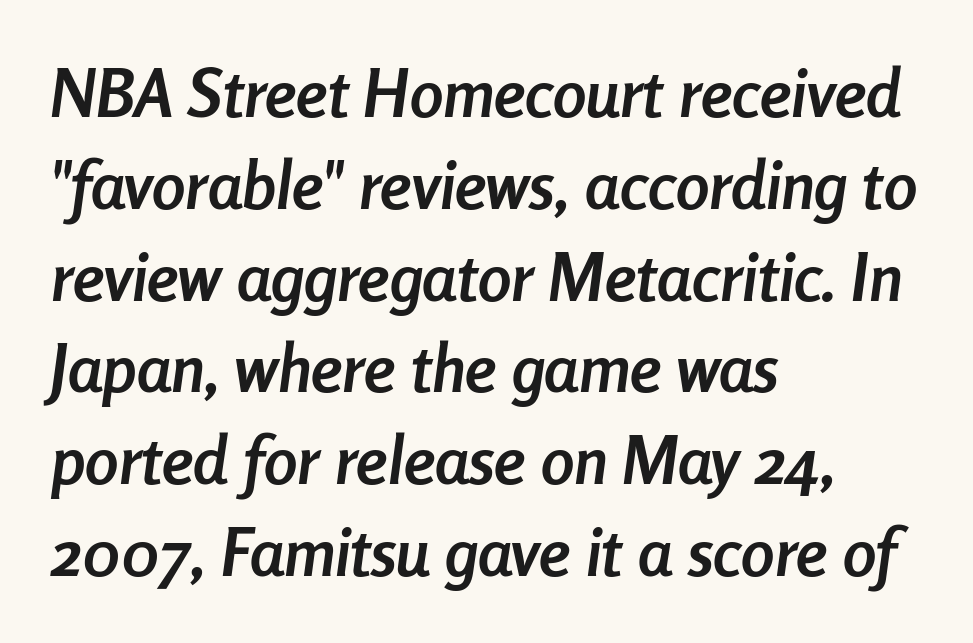
The image shows 67 px semibold, condensed type, italic (leaning right); set left-aligned, normal line spacing (1.37x), normal letter spacing, not underlined; low stroke contrast and a medium x-height.
